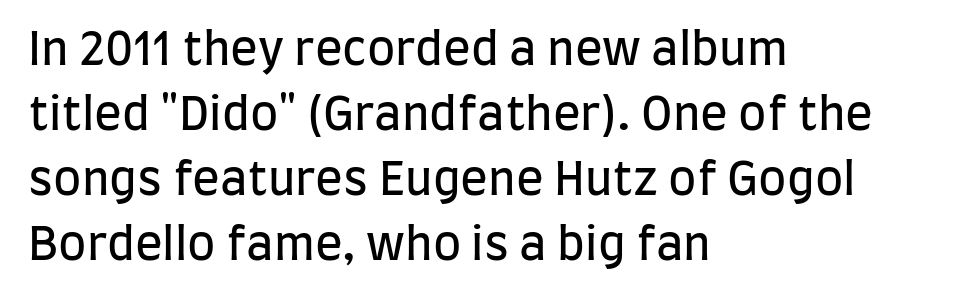
Q: Is the text bold? A: No.
Q: Is the text italic (slanted)? A: No, it is upright.
Q: Is the typeface a serif or a sans-serif typeface? A: Sans-serif.
Q: Is the text underlined? A: No.
Q: How is the paragraph aligned? A: Left-aligned.
Q: Is the spacing between letters normal or unusually wide? A: Normal.
Q: Is the spacing between lines tight, normal or loose? A: Normal.
Q: Width (condensed, normal, or wide)? A: Condensed.
Q: Stroke contrast? A: Low.
Q: x-height? A: Large.
Q: Monospaced? A: No.
